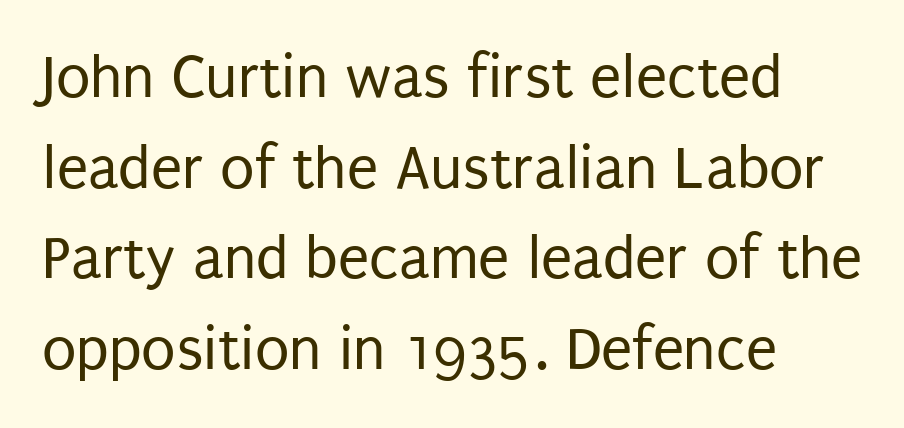
Q: Is the text bold? A: No.
Q: Is the text italic (slanted)? A: No, it is upright.
Q: Is the typeface a serif or a sans-serif typeface? A: Sans-serif.
Q: Is the text underlined? A: No.
Q: How is the paragraph aligned? A: Left-aligned.
Q: Is the spacing between letters normal or unusually wide? A: Normal.
Q: Is the spacing between lines tight, normal or loose? A: Normal.
Q: Width (condensed, normal, or wide)? A: Condensed.
Q: Stroke contrast? A: Low.
Q: x-height? A: Large.
Q: Monospaced? A: No.
